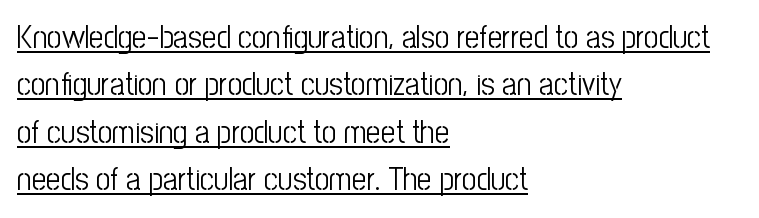
You could not count columns in this text — the font is proportionally spaced. Does the type have serifs? No, each stem ends abruptly. The typeface has the unassuming heft of standard copy or less. The lettering holds an erect, upright posture throughout.
